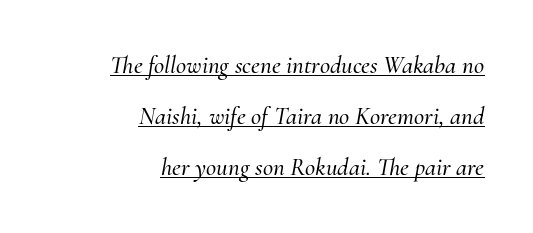
These lines stack with their right ends in a neat column. Letter spacing: default. It's the slanting kind of type. Notice how a bar underscores the lettering throughout. Students, observe: this is what heavily led, spacious text looks like.
